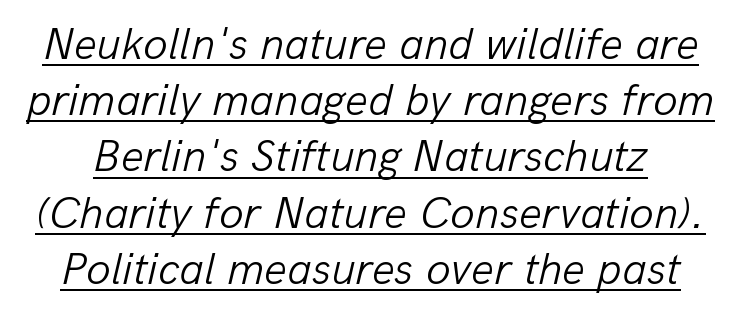
{"italic": "yes", "lean": "right", "slant_degrees": 13, "bold": "no", "weight": "light", "width": "normal", "stroke_contrast": "low", "x_height": "medium", "monospaced": "no", "underline": "yes", "line_spacing": "normal", "line_spacing_ratio": 1.25, "letter_spacing": "normal", "letter_spacing_em": 0.0, "glyph_px": 45}
